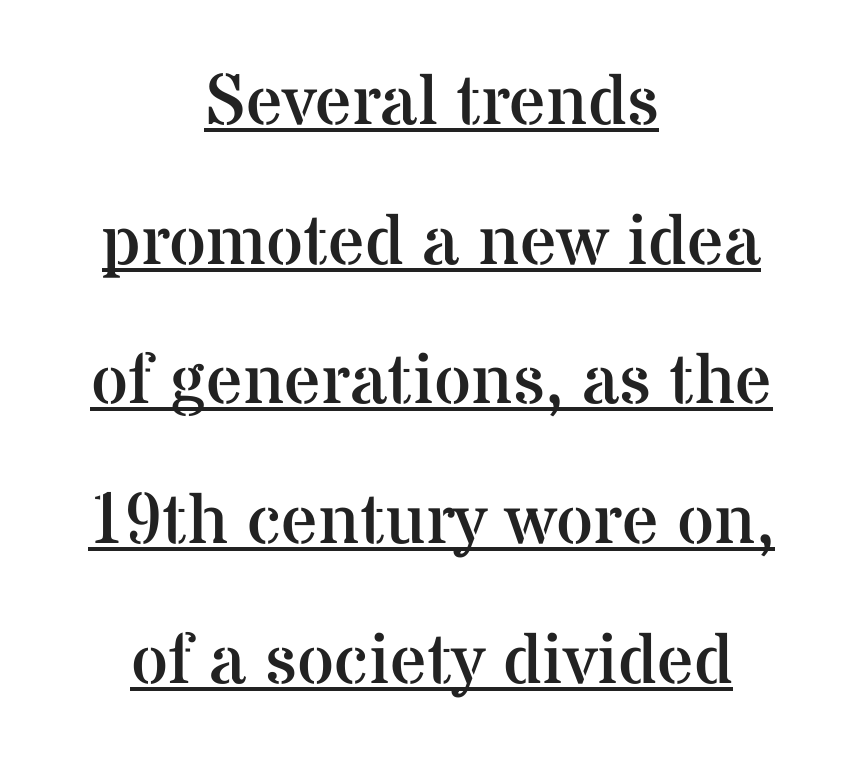
Q: Is the text bold? A: No.
Q: Is the text italic (slanted)? A: No, it is upright.
Q: Is the typeface a serif or a sans-serif typeface? A: Serif.
Q: Is the text underlined? A: Yes.
Q: How is the paragraph aligned? A: Centered.
Q: Is the spacing between letters normal or unusually wide? A: Normal.
Q: Is the spacing between lines tight, normal or loose? A: Loose.
Q: Width (condensed, normal, or wide)? A: Normal.
Q: Stroke contrast? A: Medium.
Q: x-height? A: Medium.
Q: Monospaced? A: No.
